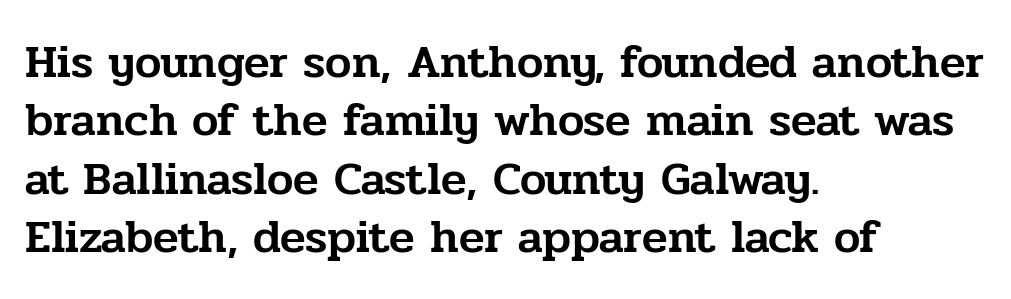
The image shows 47 px serif type, upright; set left-aligned, line spacing 1.24x, normal letter spacing, not underlined; low stroke contrast and a medium x-height.
